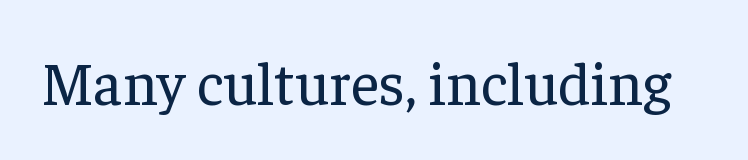
Letterform terminals end in serifs throughout the passage. No chunkiness to these letters — they're not bold. Characters remain perfectly vertical along every line. Characters follow at the spacing the type designer built in. Think of a printed novel: that variable character pitch is what you see here.
